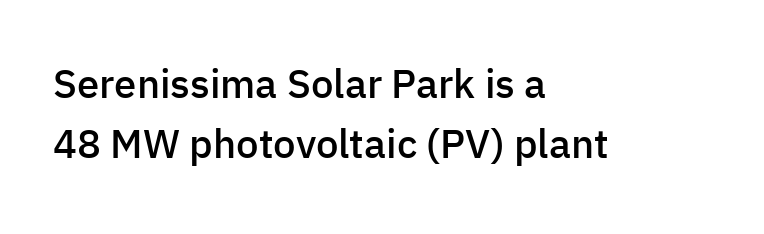
{"serif": "no", "italic": "no", "bold": "semi", "weight": "semibold", "width": "normal", "stroke_contrast": "low", "x_height": "medium", "monospaced": "no", "underline": "no", "align": "left", "line_spacing": "normal", "line_spacing_ratio": 1.51, "letter_spacing": "normal", "letter_spacing_em": 0.0, "glyph_px": 40}
